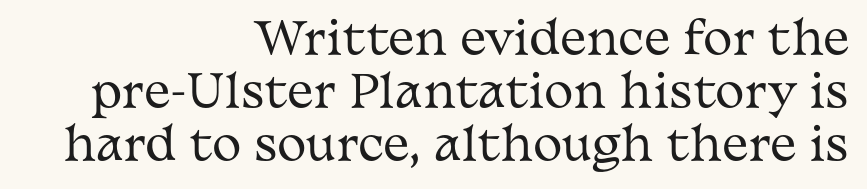
These lines were composed using upright roman letters. Bare-footed words on every line. Is the type heavy? It reads as light-to-regular instead. Tracking value appears to be zero — textbook default spacing.
